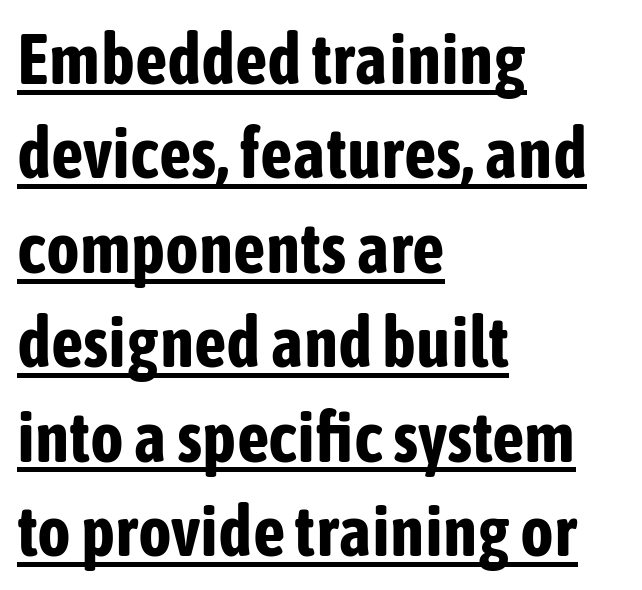
{"serif": "no", "italic": "no", "bold": "yes", "weight": "bold", "width": "condensed", "stroke_contrast": "low", "x_height": "medium", "monospaced": "no", "underline": "yes", "align": "left", "line_spacing": "normal", "line_spacing_ratio": 1.33, "letter_spacing": "normal", "letter_spacing_em": 0.0, "glyph_px": 71}
